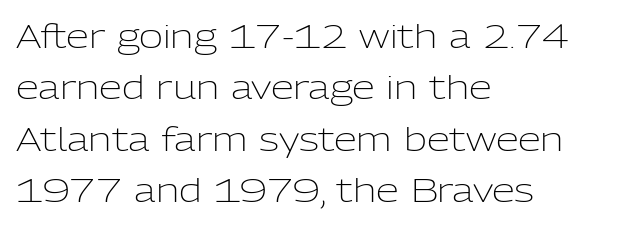
Q: Is the text bold? A: No.
Q: Is the text italic (slanted)? A: No, it is upright.
Q: Is the typeface a serif or a sans-serif typeface? A: Sans-serif.
Q: Is the text underlined? A: No.
Q: How is the paragraph aligned? A: Left-aligned.
Q: Is the spacing between letters normal or unusually wide? A: Normal.
Q: Is the spacing between lines tight, normal or loose? A: Normal.
Q: Width (condensed, normal, or wide)? A: Normal.
Q: Stroke contrast? A: Low.
Q: x-height? A: Medium.
Q: Monospaced? A: No.
